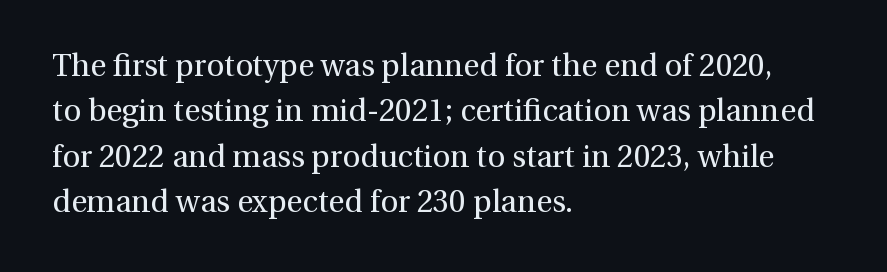
The image shows 31 px regular-weight serif type, upright; set left-aligned, normal line spacing (1.46x), normal letter spacing, not underlined; a medium x-height.
